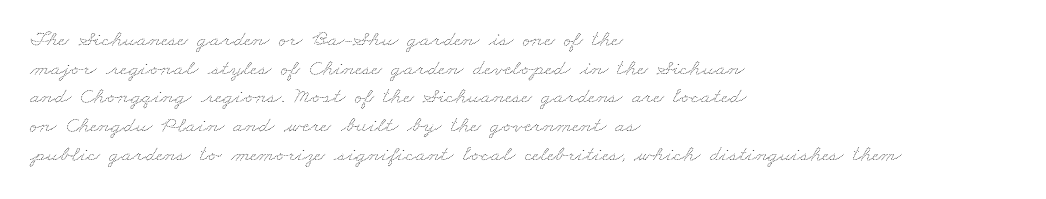
{"bold": "no", "underline": "no", "align": "left", "line_spacing": "normal", "line_spacing_ratio": 1.25, "letter_spacing": "normal", "letter_spacing_em": 0.0, "glyph_px": 23}
